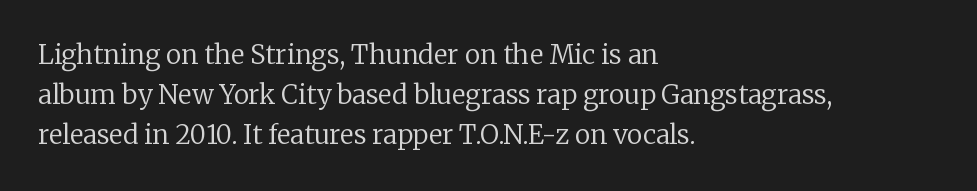
The image shows 26 px text type, upright; set left-aligned, normal line spacing (1.54x), normal letter spacing, not underlined.
